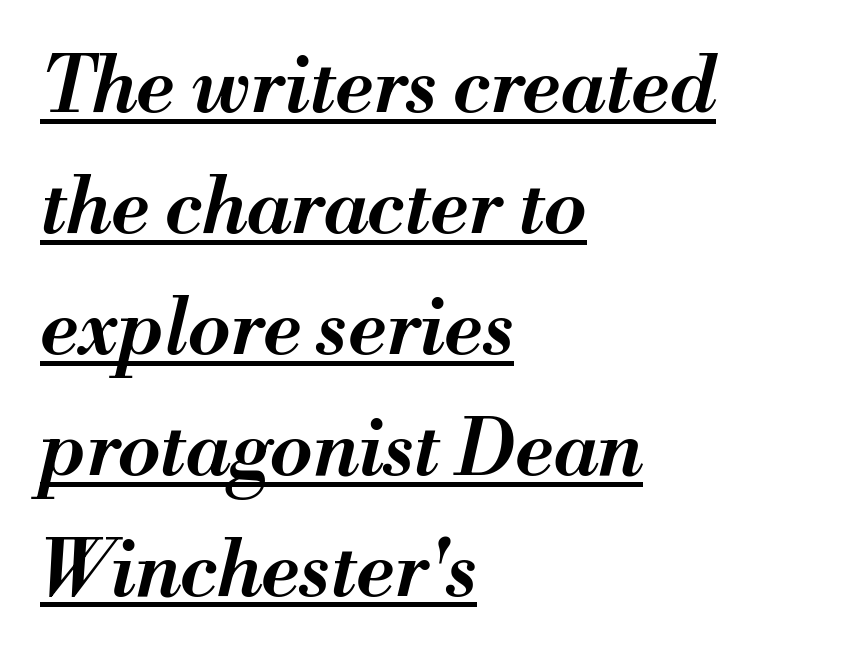
Q: Is the text bold? A: Semi-bold.
Q: Is the text italic (slanted)? A: Yes, it leans right by about 13 degrees.
Q: Is the text underlined? A: Yes.
Q: How is the paragraph aligned? A: Left-aligned.
Q: Is the spacing between letters normal or unusually wide? A: Normal.
Q: Is the spacing between lines tight, normal or loose? A: Normal.
Q: Width (condensed, normal, or wide)? A: Normal.
Q: Stroke contrast? A: Medium.
Q: x-height? A: Small.
Q: Monospaced? A: No.
